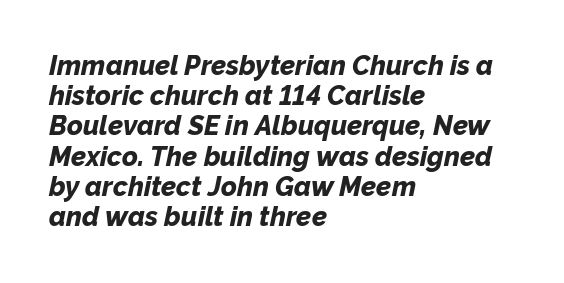
Layout note: lines flush left. Compared with ordinary roman type, these characters are visibly tilted. Heavy-handed strokes throughout: this text is bold. Words appear dense and cohesive because spacing is normal. Check under the words: just untouched page.
